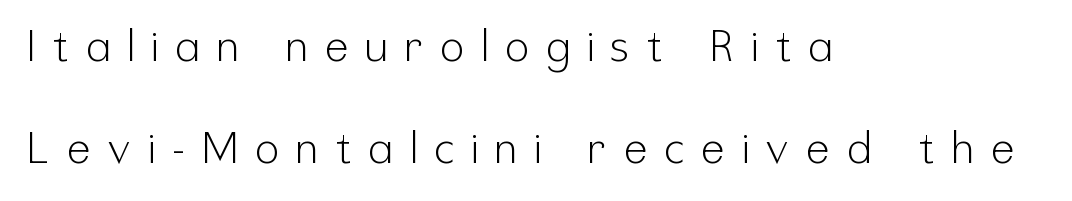
Letters rest on an invisible, unmarked baseline. Note the varied advance widths — an 'i' is clearly narrower than an 'm'. Weight: regular or lighter. Posture: upright roman. Here the glyphs are tracked loosely, breaking word shapes into spaced letters. One glance says open: line gaps are wider than usual.
